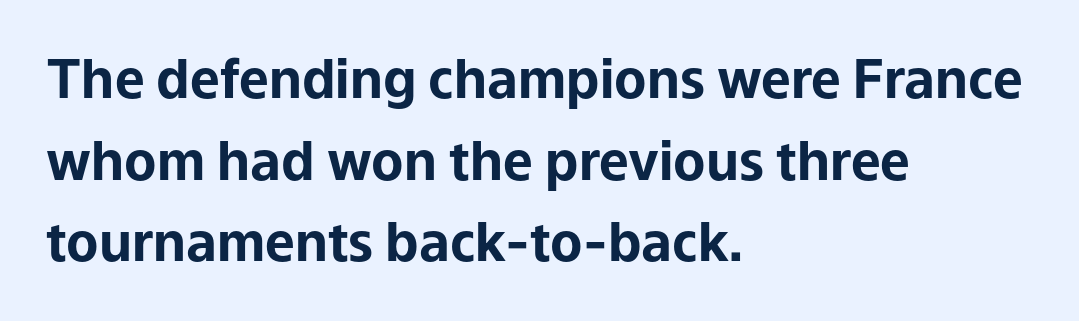
The image shows 53 px bold sans-serif type, upright; set left-aligned, normal line spacing (1.54x), normal letter spacing, not underlined; low stroke contrast and a medium x-height.
